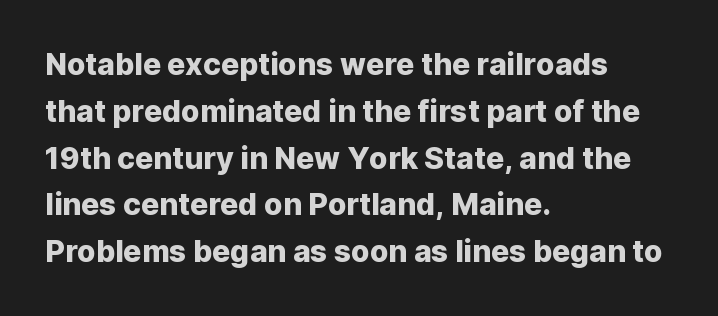
Q: Is the text italic (slanted)? A: No, it is upright.
Q: Is the typeface a serif or a sans-serif typeface? A: Sans-serif.
Q: Is the text underlined? A: No.
Q: How is the paragraph aligned? A: Left-aligned.
Q: Is the spacing between letters normal or unusually wide? A: Normal.
Q: Is the spacing between lines tight, normal or loose? A: Normal.
Q: Width (condensed, normal, or wide)? A: Normal.
Q: Stroke contrast? A: Low.
Q: x-height? A: Medium.
Q: Monospaced? A: No.
